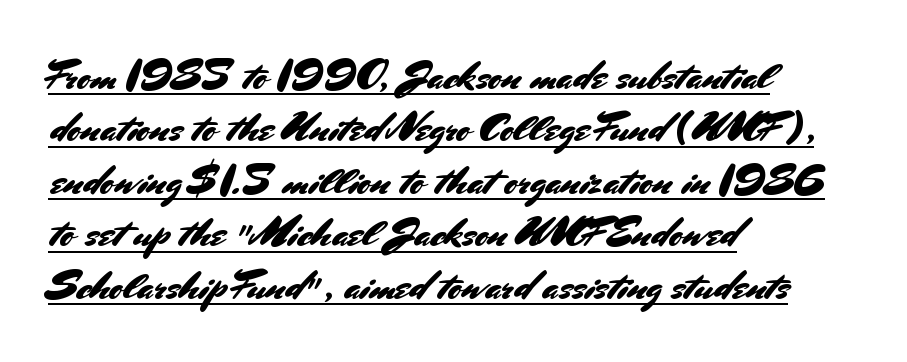
Q: Is the text italic (slanted)? A: Yes.
Q: Is the typeface a serif or a sans-serif typeface? A: Sans-serif.
Q: Is the text underlined? A: Yes.
Q: How is the paragraph aligned? A: Left-aligned.
Q: Is the spacing between letters normal or unusually wide? A: Normal.
Q: Is the spacing between lines tight, normal or loose? A: Normal.
Q: Width (condensed, normal, or wide)? A: Normal.
Q: Stroke contrast? A: Medium.
Q: x-height? A: Small.
Q: Monospaced? A: No.
